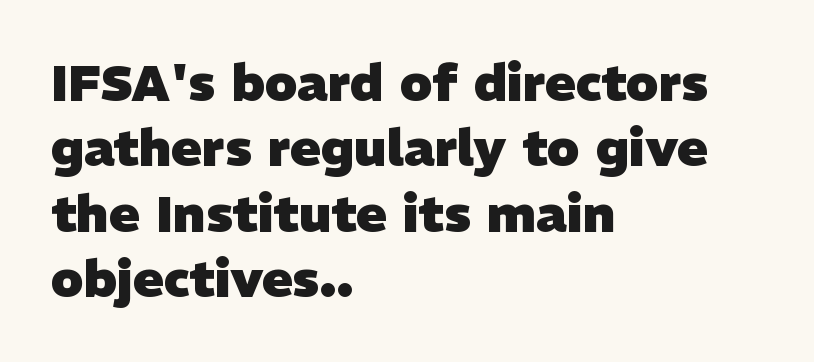
The face used here has the dense, thick strokes of a bold. Do the characters align in a grid? No, the font is proportional. Each letter's strokes conclude bluntly, with no projecting serifs. Nobody touched the tracking dial on this one. Compared with typical paragraphs, the rows here are spaced about the same. Line starts are locked; line ends wander.
